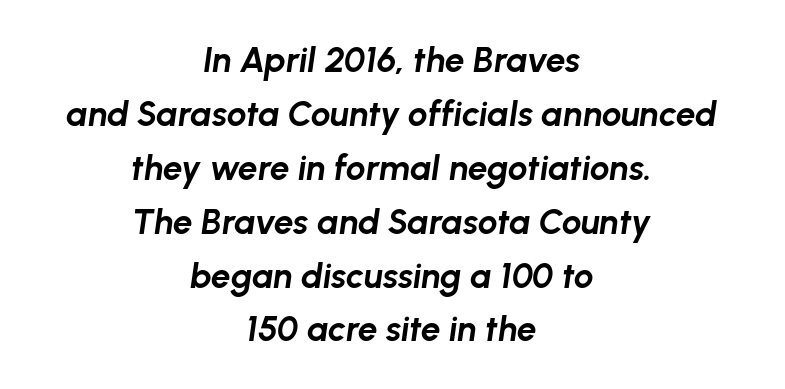
The image shows 35 px bold type, italic (leaning right); set centered, normal line spacing (1.54x), normal letter spacing, not underlined; low stroke contrast and a medium x-height.
